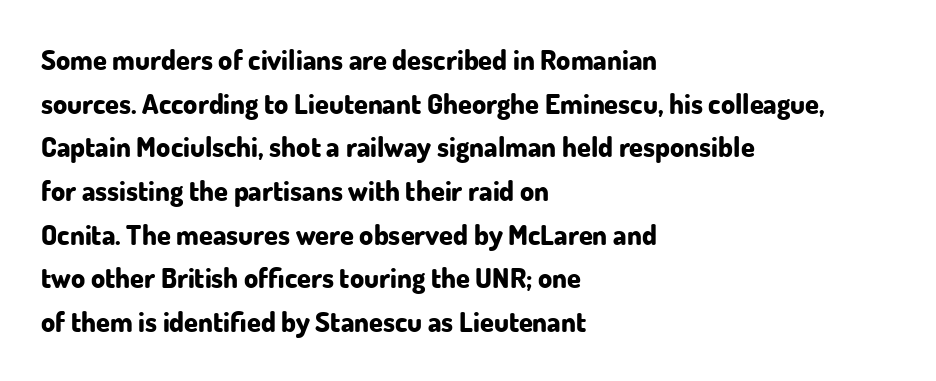
The image shows 28 px bold sans-serif type, upright; set left-aligned, normal line spacing (1.56x), normal letter spacing, not underlined; low stroke contrast and a small x-height.
